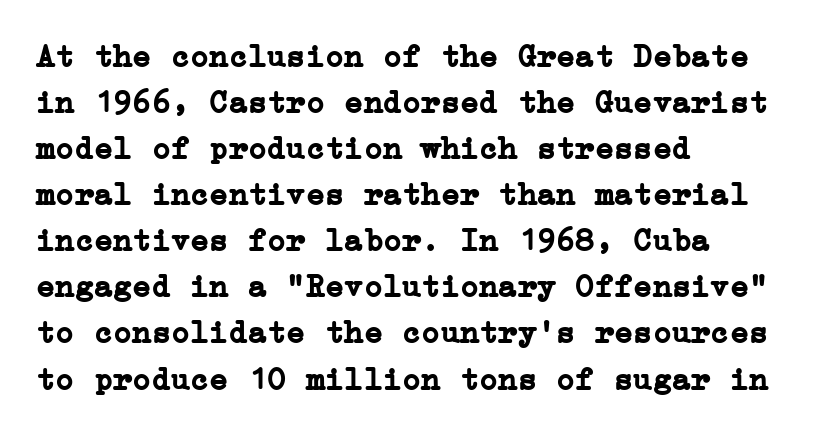
Q: Is the text bold? A: Yes.
Q: Is the text italic (slanted)? A: No, it is upright.
Q: Is the typeface a serif or a sans-serif typeface? A: Serif.
Q: Is the text underlined? A: No.
Q: How is the paragraph aligned? A: Left-aligned.
Q: Is the spacing between letters normal or unusually wide? A: Normal.
Q: Is the spacing between lines tight, normal or loose? A: Normal.
Q: Width (condensed, normal, or wide)? A: Normal.
Q: Stroke contrast? A: Low.
Q: x-height? A: Medium.
